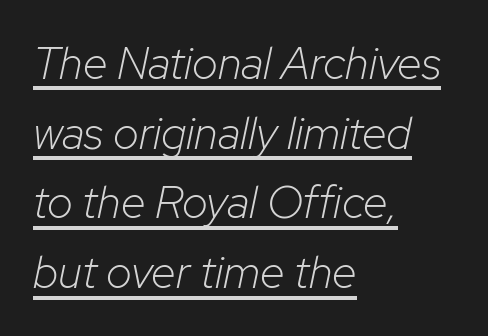
{"italic": "yes", "lean": "right", "slant_degrees": 12, "bold": "no", "weight": "light", "width": "normal", "stroke_contrast": "low", "x_height": "medium", "monospaced": "no", "underline": "yes", "align": "left", "line_spacing": "normal", "line_spacing_ratio": 1.55, "letter_spacing": "normal", "letter_spacing_em": 0.0, "glyph_px": 45}
